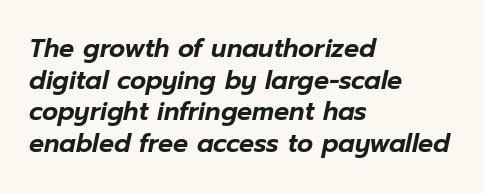
Q: Is the text italic (slanted)? A: Yes, it leans right by about 12 degrees.
Q: Is the text underlined? A: No.
Q: How is the paragraph aligned? A: Left-aligned.
Q: Is the spacing between letters normal or unusually wide? A: Normal.
Q: Is the spacing between lines tight, normal or loose? A: Normal.
